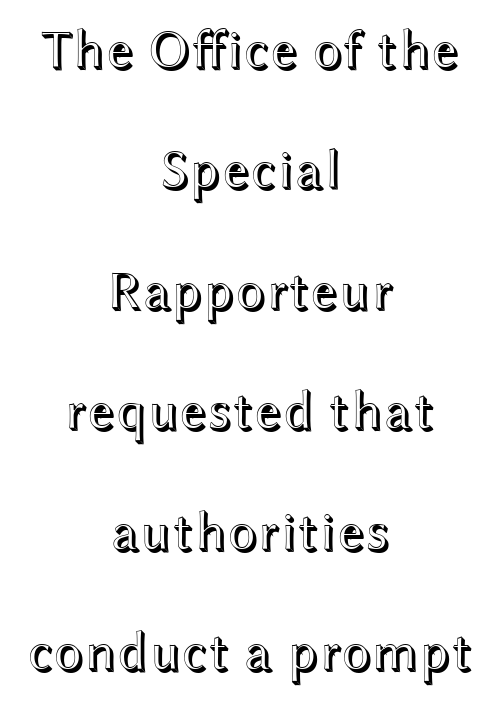
Q: Is the text italic (slanted)? A: No, it is upright.
Q: Is the text underlined? A: No.
Q: How is the paragraph aligned? A: Centered.
Q: Is the spacing between letters normal or unusually wide? A: Normal.
Q: Is the spacing between lines tight, normal or loose? A: Loose.
Q: Width (condensed, normal, or wide)? A: Wide.
Q: x-height? A: Medium.
Q: Monospaced? A: No.
